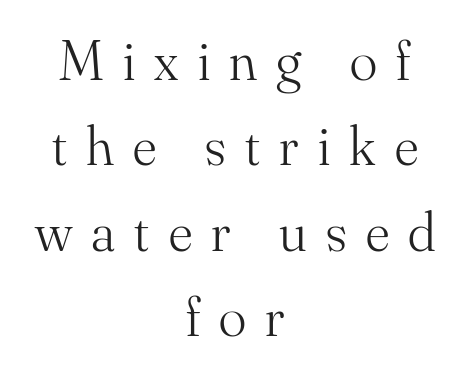
Q: Is the text bold? A: No.
Q: Is the text italic (slanted)? A: No, it is upright.
Q: Is the typeface a serif or a sans-serif typeface? A: Serif.
Q: Is the text underlined? A: No.
Q: How is the paragraph aligned? A: Centered.
Q: Is the spacing between letters normal or unusually wide? A: Unusually wide.
Q: Is the spacing between lines tight, normal or loose? A: Normal.
Q: Width (condensed, normal, or wide)? A: Normal.
Q: Stroke contrast? A: Medium.
Q: x-height? A: Small.
Q: Monospaced? A: No.
